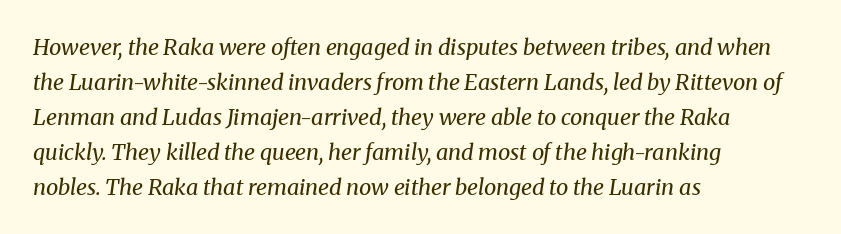
The image shows 22 px text type, italic (leaning right); set left-aligned, normal line spacing (1.59x), normal letter spacing, not underlined.
